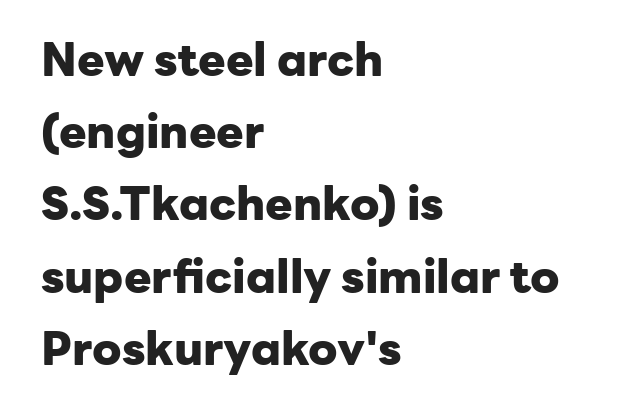
{"serif": "no", "italic": "no", "bold": "yes", "weight": "heavy", "width": "normal", "stroke_contrast": "low", "x_height": "medium", "monospaced": "no", "underline": "no", "align": "left", "line_spacing": "normal", "line_spacing_ratio": 1.57, "letter_spacing": "normal", "letter_spacing_em": 0.0, "glyph_px": 46}
